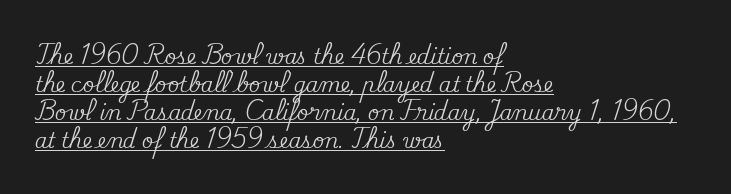
Q: Is the text italic (slanted)? A: Yes.
Q: Is the text underlined? A: Yes.
Q: How is the paragraph aligned? A: Left-aligned.
Q: Is the spacing between letters normal or unusually wide? A: Normal.
Q: Is the spacing between lines tight, normal or loose? A: Normal.
